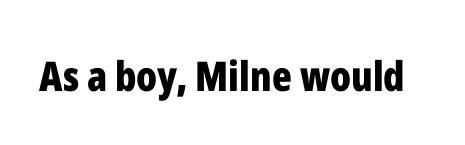
{"serif": "no", "italic": "no", "bold": "yes", "weight": "bold", "width": "condensed", "stroke_contrast": "low", "x_height": "medium", "monospaced": "no", "underline": "no", "letter_spacing": "normal", "letter_spacing_em": 0.0, "glyph_px": 41}
